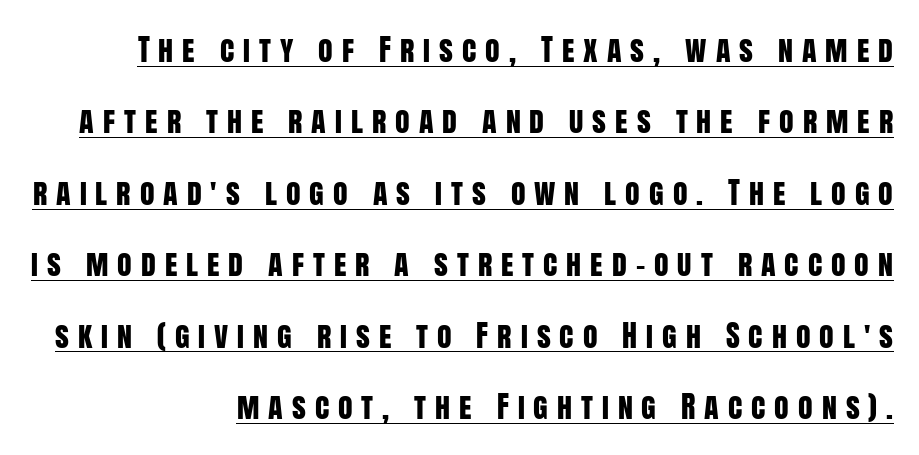
The image shows 30 px condensed sans-serif type, upright; set right-aligned, loose line spacing (2.38x), unusually wide letter spacing (+0.3 em), underlined; low stroke contrast and a large x-height.
